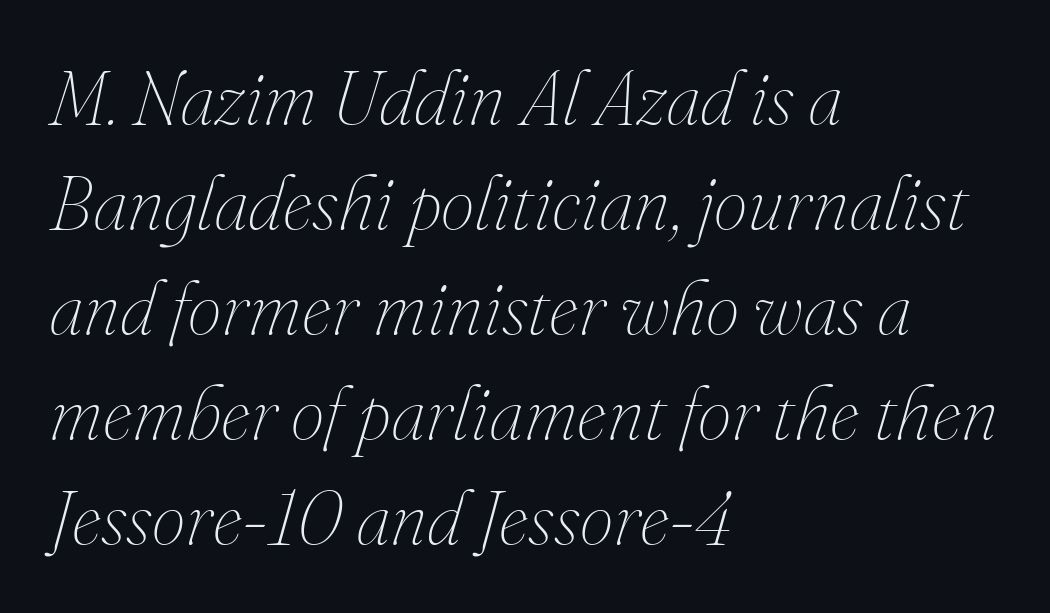
{"italic": "yes", "lean": "right", "slant_degrees": 16, "bold": "no", "weight": "thin", "width": "normal", "stroke_contrast": "medium", "x_height": "small", "monospaced": "no", "underline": "no", "align": "left", "line_spacing": "normal", "line_spacing_ratio": 1.38, "letter_spacing": "normal", "letter_spacing_em": 0.0, "glyph_px": 76}
